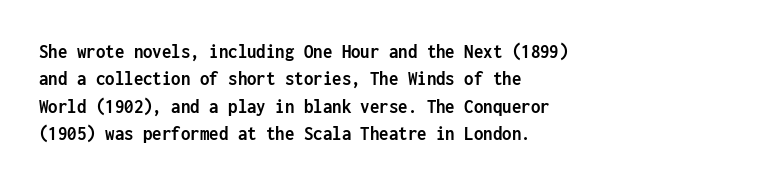
{"italic": "no", "bold": "yes", "underline": "no", "align": "left", "line_spacing": "normal", "line_spacing_ratio": 1.3, "letter_spacing": "normal", "letter_spacing_em": 0.0, "glyph_px": 21}
